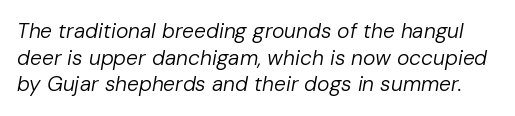
{"italic": "yes", "lean": "right", "slant_degrees": 10, "bold": "no", "underline": "no", "line_spacing": "normal", "line_spacing_ratio": 1.27, "letter_spacing": "normal", "letter_spacing_em": 0.0, "glyph_px": 21}
